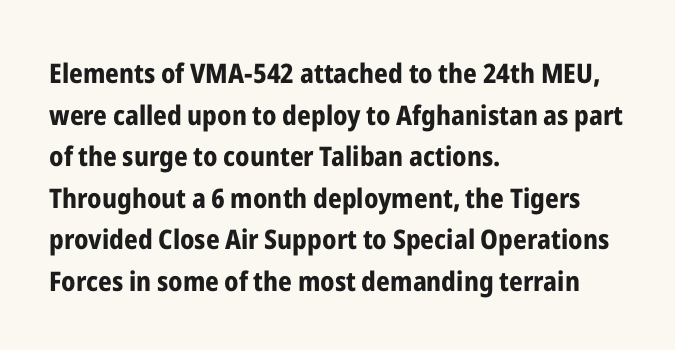
This sample keeps an unexceptional amount of space between lines. Which margin do the lines hug? The left one — the right edge is uneven. The specimen omits any rule beneath the text block's lines. Students, note that the glyphs here touch the page at normal intervals. This is heavy type, rendered in bold.
